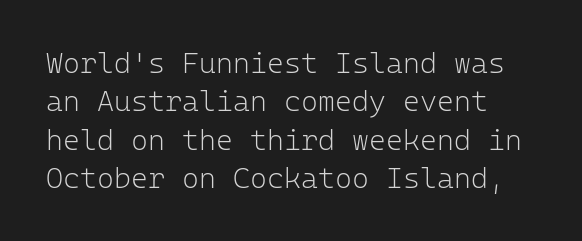
This sample uses plain, unmodified letter spacing. Note the uniform advance width — an 'i' takes as much space as an 'm'. On a weight scale, this lands at 450 or below. Beneath every word, the page is bare. Note: no serifs on the glyphs. The letters stand upright; this is a roman face.
